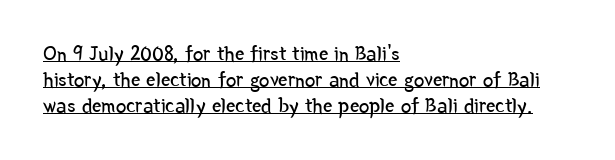
The image shows 21 px text type, upright; set left-aligned, line spacing 1.23x, normal letter spacing, underlined.
